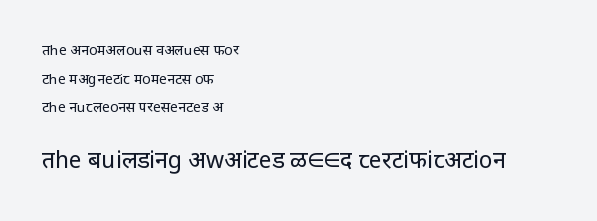
Horizontal alignment here is leftward, the default for most running prose. The second block has been scaled up relative to the first. The glyphs are unaccompanied by any horizontal stroke below them. The vertical gap from one line to the next is large.
